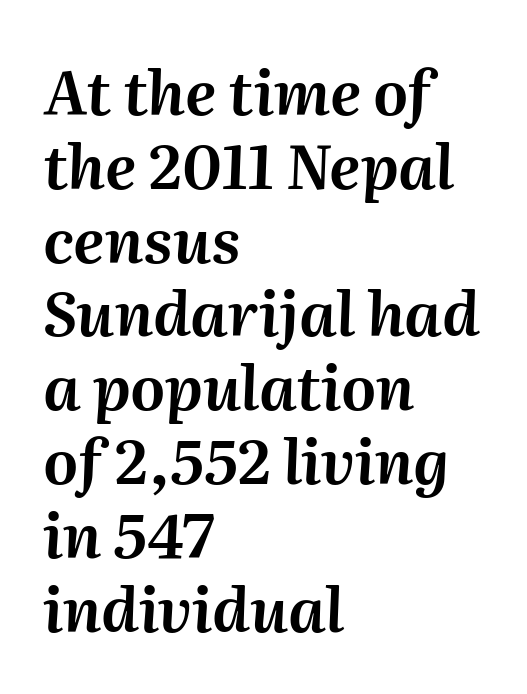
Q: Is the text italic (slanted)? A: Yes, it leans right by about 2 degrees.
Q: Is the text underlined? A: No.
Q: How is the paragraph aligned? A: Left-aligned.
Q: Is the spacing between letters normal or unusually wide? A: Normal.
Q: Width (condensed, normal, or wide)? A: Normal.
Q: Stroke contrast? A: Medium.
Q: x-height? A: Medium.
Q: Monospaced? A: No.
